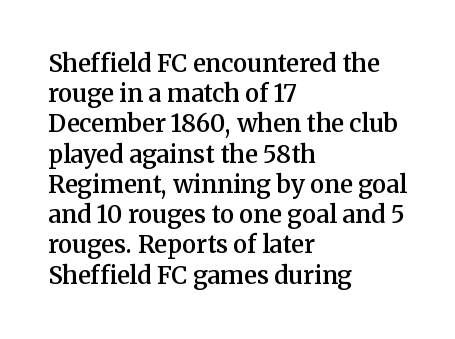
The image shows 24 px text type, upright; set left-aligned, normal line spacing (1.26x), normal letter spacing, not underlined.
